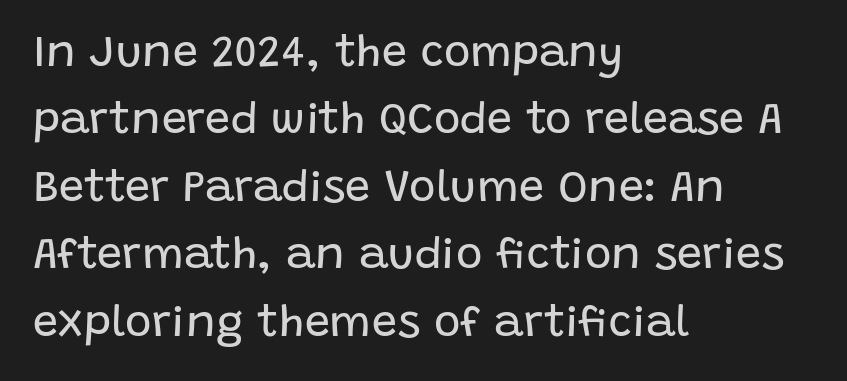
{"serif": "no", "italic": "no", "bold": "no", "weight": "regular", "width": "normal", "stroke_contrast": "low", "x_height": "large", "monospaced": "no", "underline": "no", "align": "left", "line_spacing": "normal", "line_spacing_ratio": 1.5, "letter_spacing": "normal", "letter_spacing_em": 0.0, "glyph_px": 45}
